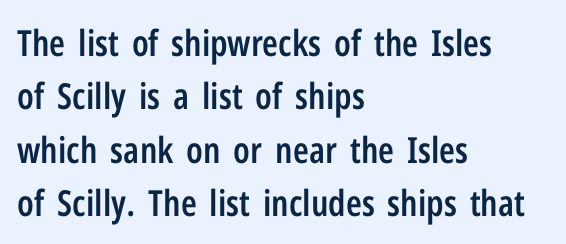
The image shows 36 px semibold, condensed sans-serif type, upright; set left-aligned, normal line spacing (1.48x), normal letter spacing, not underlined; low stroke contrast and a medium x-height.
